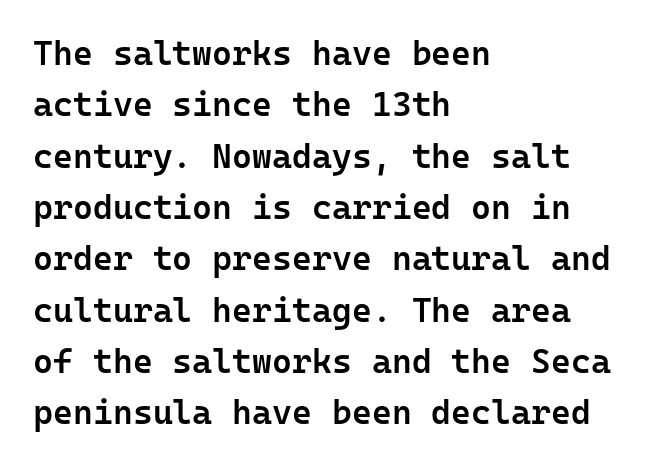
The image shows 34 px semibold sans-serif type, upright, monospaced; set left-aligned, normal line spacing (1.51x), normal letter spacing, not underlined; low stroke contrast and a medium x-height.
